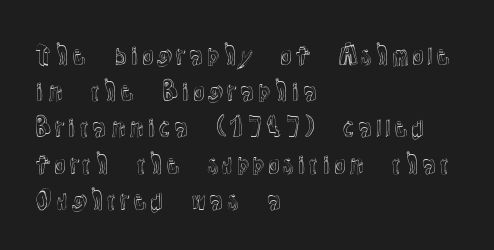
Q: Is the text italic (slanted)? A: No, it is upright.
Q: Is the text underlined? A: No.
Q: How is the paragraph aligned? A: Left-aligned.
Q: Is the spacing between letters normal or unusually wide? A: Normal.
Q: Is the spacing between lines tight, normal or loose? A: Normal.
